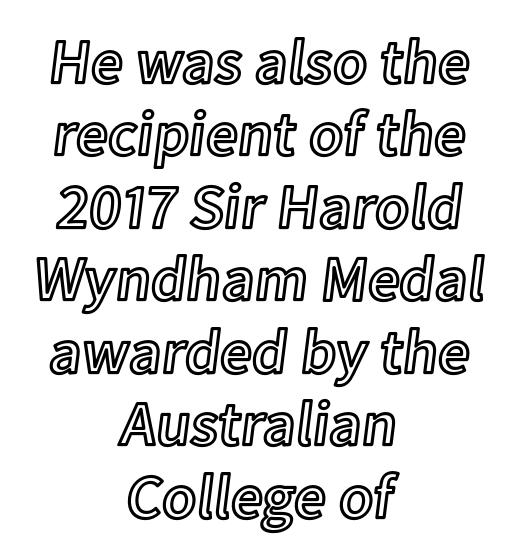
The image shows 63 px text type; set centered, tight line spacing (1.15x), normal letter spacing, not underlined; a medium x-height.
